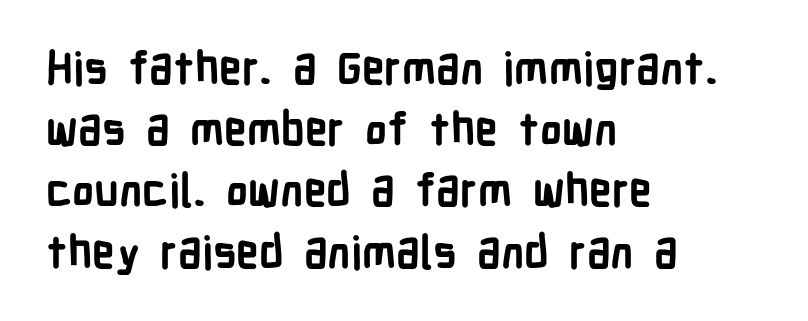
The image shows 45 px semibold, condensed sans-serif type, upright; set left-aligned, normal line spacing (1.36x), normal letter spacing, not underlined; low stroke contrast and a medium x-height.
